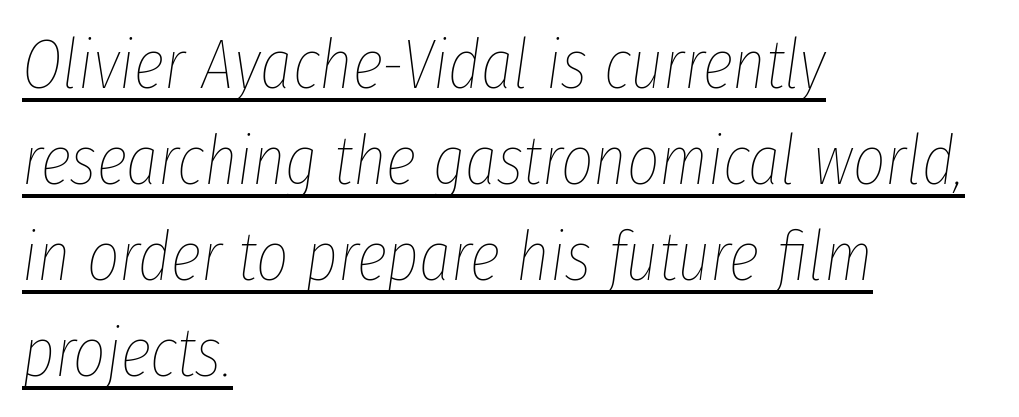
The image shows 70 px thin, condensed type, italic (leaning right); set left-aligned, normal line spacing (1.37x), normal letter spacing, underlined; low stroke contrast and a medium x-height.
